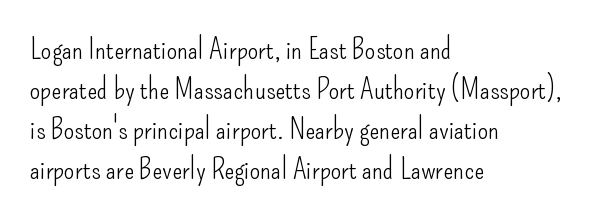
{"serif": "no", "italic": "no", "bold": "no", "weight": "light", "width": "condensed", "stroke_contrast": "low", "x_height": "small", "monospaced": "no", "underline": "no", "align": "left", "line_spacing": "normal", "line_spacing_ratio": 1.33, "letter_spacing": "normal", "letter_spacing_em": 0.0, "glyph_px": 30}
